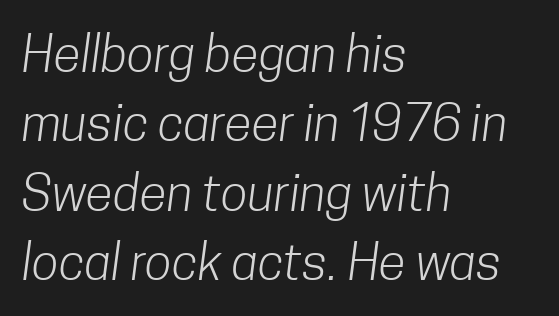
Alignment: flush left. Is this a fixed-width face? No — the glyphs have proportional, varying widths. Does the type have serifs? No, each stem ends abruptly. The weight tops out at a normal text grade.
